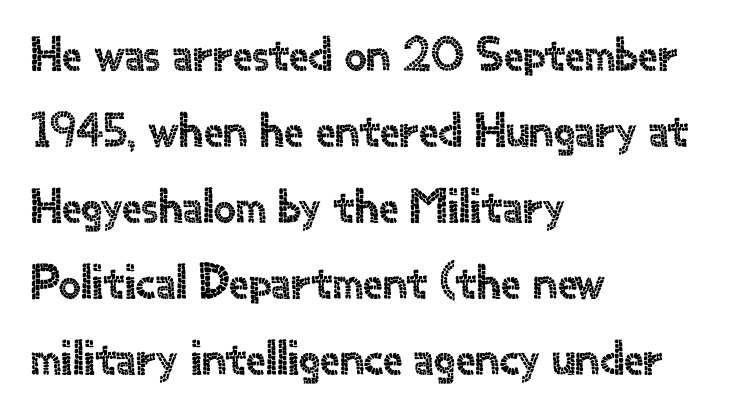
{"serif": "no", "italic": "no", "width": "normal", "x_height": "small", "monospaced": "no", "underline": "no", "align": "left", "line_spacing": "normal", "line_spacing_ratio": 1.55, "letter_spacing": "normal", "letter_spacing_em": 0.0, "glyph_px": 49}
